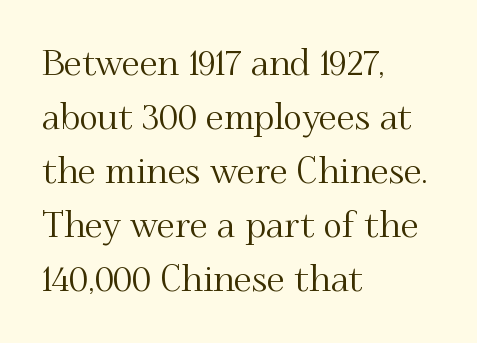
{"serif": "yes", "italic": "no", "width": "normal", "stroke_contrast": "medium", "x_height": "small", "monospaced": "no", "underline": "no", "align": "left", "line_spacing": "normal", "line_spacing_ratio": 1.5, "letter_spacing": "normal", "letter_spacing_em": 0.0, "glyph_px": 36}
